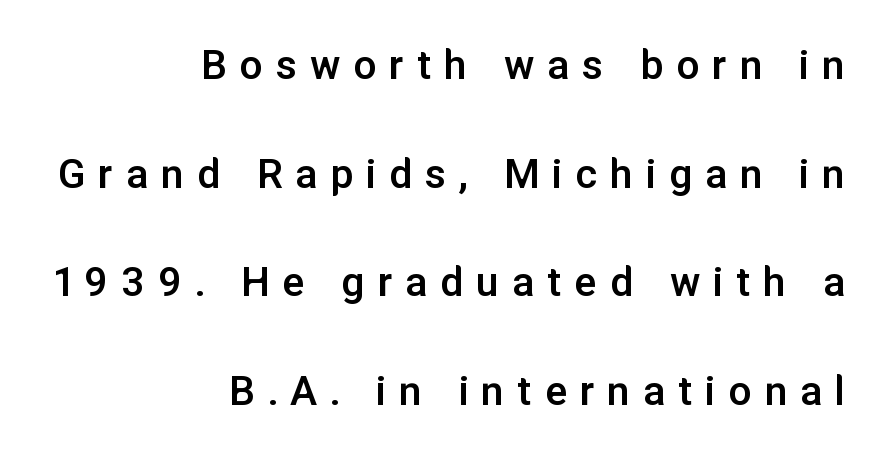
{"serif": "no", "italic": "no", "bold": "semi", "weight": "semibold", "width": "normal", "stroke_contrast": "low", "x_height": "medium", "monospaced": "no", "underline": "no", "align": "right", "line_spacing": "loose", "line_spacing_ratio": 2.36, "letter_spacing": "wide", "letter_spacing_em": 0.28, "glyph_px": 46}
